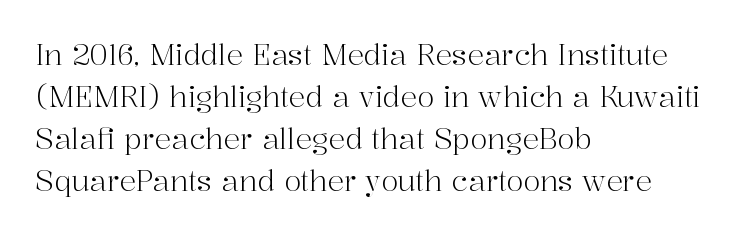
Each row of text sits above clean, open space. The letters advance in unequal steps, a hallmark of proportional type. The passage shown is typeset with a serif family. The specimen reads as upright at a glance.
